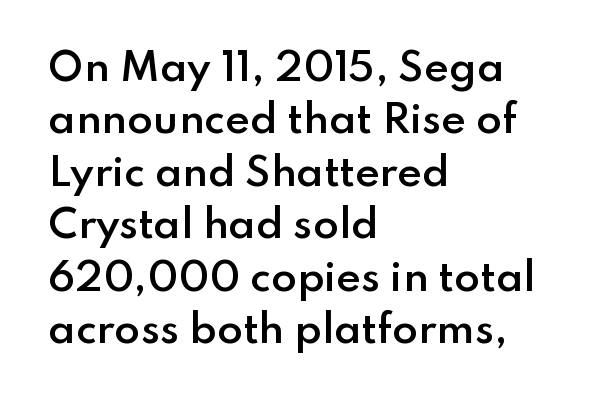
The image shows 38 px semibold sans-serif type, upright; set left-aligned, normal line spacing (1.38x), normal letter spacing, not underlined; low stroke contrast and a small x-height.
